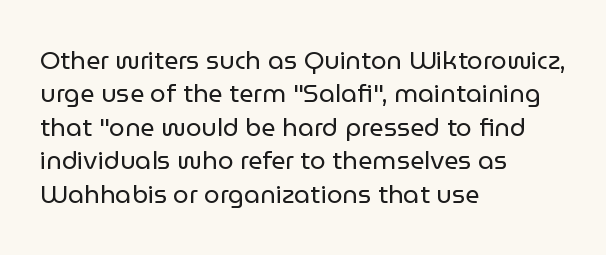
Q: Is the text bold? A: No.
Q: Is the text italic (slanted)? A: No, it is upright.
Q: Is the text underlined? A: No.
Q: How is the paragraph aligned? A: Left-aligned.
Q: Is the spacing between letters normal or unusually wide? A: Normal.
Q: Is the spacing between lines tight, normal or loose? A: Normal.
